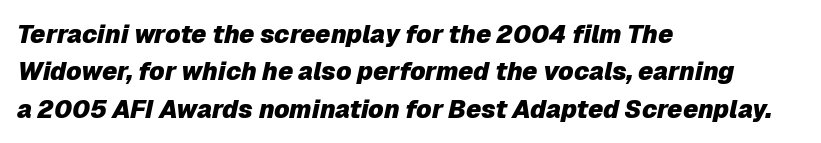
Horizontal alignment here is leftward, the default for most running prose. Clear beneath every line of the passage. The face used here has a pronounced slope to its letters. Characters follow at the spacing the type designer built in. The designer left line spacing at the default.
